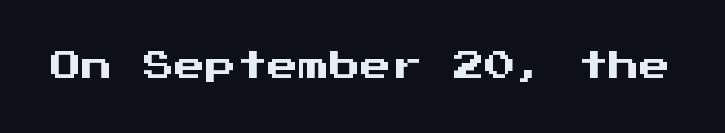
The letters stand upright; this is a roman face. Check where the strokes stop: nothing finishes them off — pure sans. Bare-footed words on every line. Each letter, wide or thin by design, is forced into the same width here. The tracking reads as untouched default to a designer's eye.
